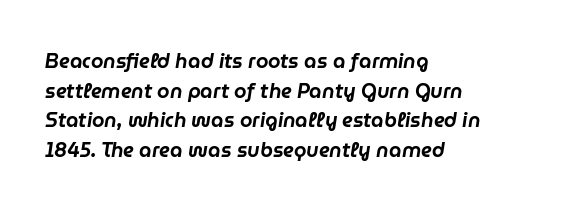
The image shows 20 px text type, italic (leaning right); set left-aligned, normal line spacing (1.48x), normal letter spacing, not underlined.
